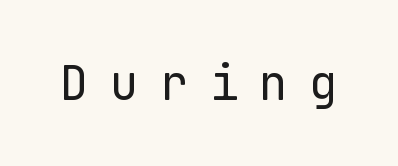
Q: Is the text bold? A: No.
Q: Is the text italic (slanted)? A: No, it is upright.
Q: Is the typeface a serif or a sans-serif typeface? A: Sans-serif.
Q: Is the text underlined? A: No.
Q: Is the spacing between letters normal or unusually wide? A: Unusually wide.
Q: Width (condensed, normal, or wide)? A: Normal.
Q: Stroke contrast? A: Low.
Q: x-height? A: Medium.
Q: Monospaced? A: Yes.
